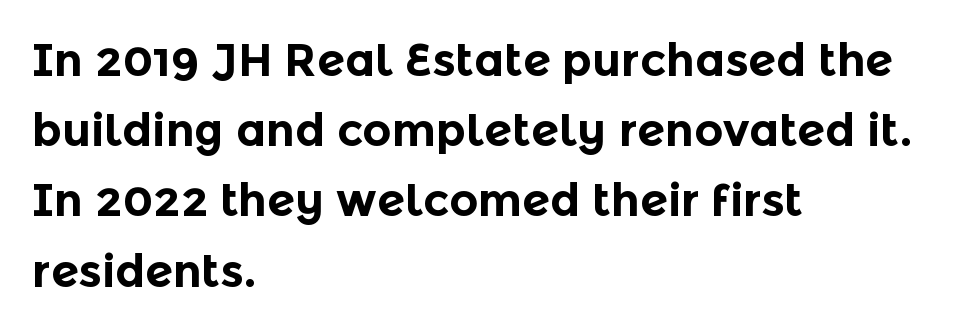
{"serif": "no", "italic": "no", "bold": "yes", "weight": "bold", "width": "normal", "x_height": "medium", "monospaced": "no", "underline": "no", "align": "left", "line_spacing": "normal", "line_spacing_ratio": 1.56, "letter_spacing": "normal", "letter_spacing_em": 0.0, "glyph_px": 45}
